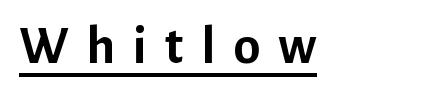
Think of a printed novel: that variable character pitch is what you see here. The horizontal fit of the characters is loose and conspicuously gappy. Caption: lettering with a line underneath. The typography opts for an upright posture over an oblique one.
